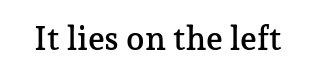
{"serif": "yes", "italic": "no", "width": "normal", "stroke_contrast": "low", "x_height": "medium", "monospaced": "no", "underline": "no", "letter_spacing": "normal", "letter_spacing_em": 0.0, "glyph_px": 33}
